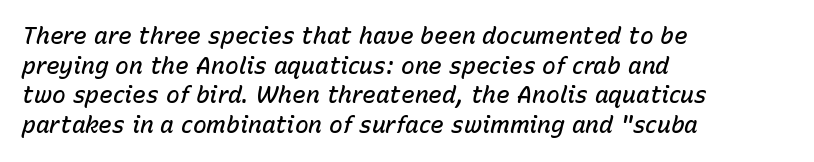
{"italic": "yes", "lean": "right", "slant_degrees": 15, "bold": "semi", "underline": "no", "align": "left", "line_spacing": "normal", "line_spacing_ratio": 1.29, "letter_spacing": "normal", "letter_spacing_em": 0.0, "glyph_px": 23}
